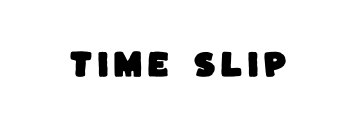
{"serif": "no", "width": "normal", "stroke_contrast": "low", "x_height": "large", "monospaced": "no", "underline": "no", "glyph_px": 29}
